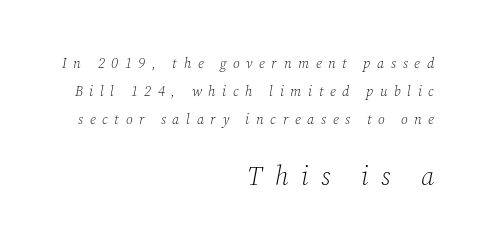
Q: Is the text bold? A: No.
Q: Is the text italic (slanted)? A: Yes, it leans right by about 12 degrees.
Q: Is the text underlined? A: No.
Q: How is the paragraph aligned? A: Right-aligned.
Q: Is the spacing between letters normal or unusually wide? A: Unusually wide.
Q: Is the spacing between lines tight, normal or loose? A: Loose.
Q: Which block of text is set in a larger size, the first (top) or the second (bottom)? A: The second (bottom) one.
